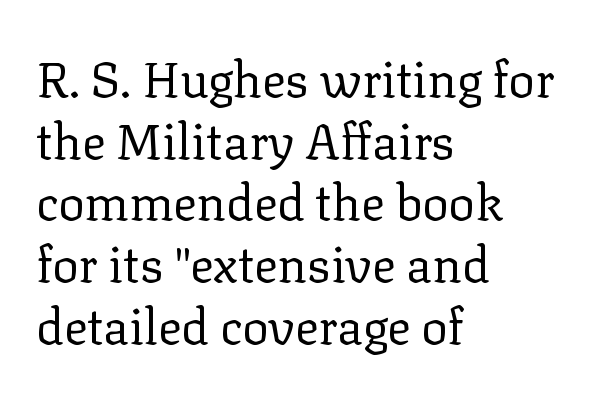
The image shows 49 px regular-weight serif type, upright; set left-aligned, normal line spacing (1.26x), normal letter spacing, not underlined; low stroke contrast and a medium x-height.
